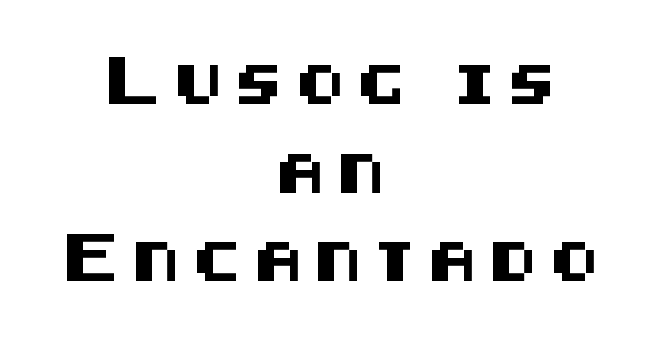
Are there feet on the stems? There aren't — it's a sans. Characters remain perfectly vertical along every line. Alignment: centered. Underlining? Definitely not there. How would I describe the line gaps? Wide and relaxed.
